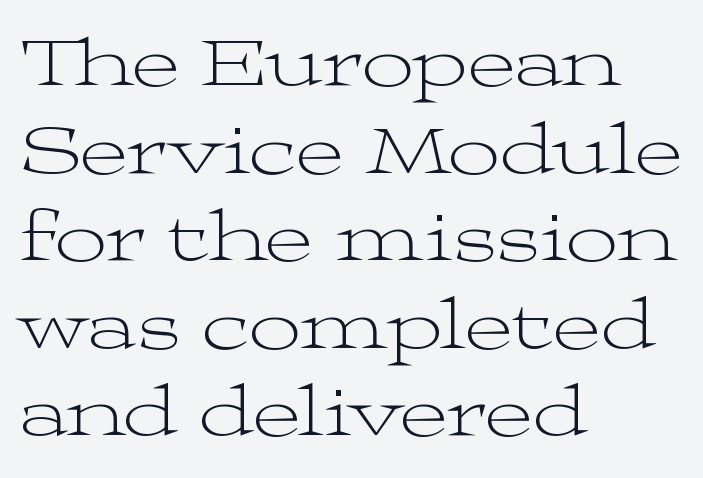
Q: Is the text bold? A: No.
Q: Is the text italic (slanted)? A: No, it is upright.
Q: Is the typeface a serif or a sans-serif typeface? A: Serif.
Q: Is the text underlined? A: No.
Q: How is the paragraph aligned? A: Left-aligned.
Q: Is the spacing between letters normal or unusually wide? A: Normal.
Q: Width (condensed, normal, or wide)? A: Wide.
Q: Stroke contrast? A: Medium.
Q: x-height? A: Medium.
Q: Monospaced? A: No.
